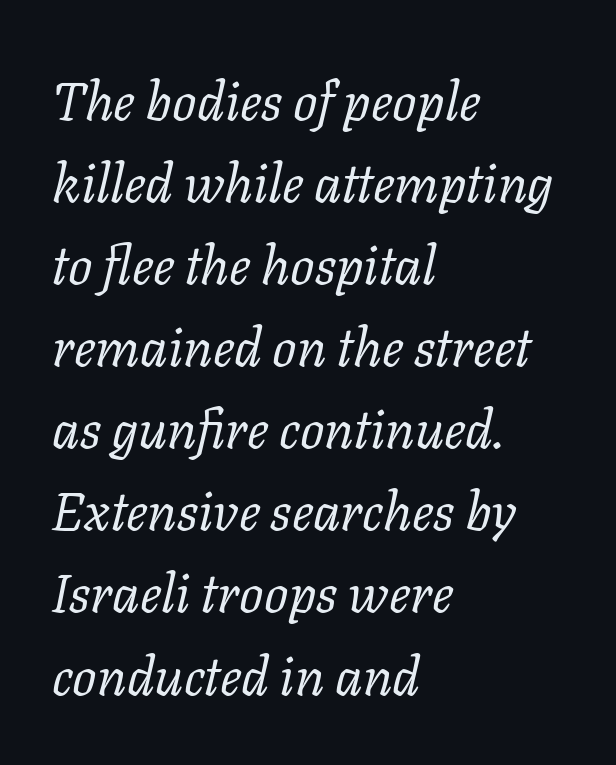
Q: Is the text bold? A: No.
Q: Is the text italic (slanted)? A: Yes, it leans right by about 11 degrees.
Q: Is the typeface a serif or a sans-serif typeface? A: Serif.
Q: Is the text underlined? A: No.
Q: How is the paragraph aligned? A: Left-aligned.
Q: Is the spacing between letters normal or unusually wide? A: Normal.
Q: Is the spacing between lines tight, normal or loose? A: Normal.
Q: Width (condensed, normal, or wide)? A: Normal.
Q: Stroke contrast? A: Low.
Q: x-height? A: Medium.
Q: Monospaced? A: No.
